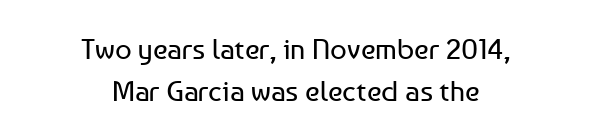
Q: Is the text bold? A: No.
Q: Is the text italic (slanted)? A: No, it is upright.
Q: Is the typeface a serif or a sans-serif typeface? A: Sans-serif.
Q: Is the text underlined? A: No.
Q: How is the paragraph aligned? A: Centered.
Q: Is the spacing between letters normal or unusually wide? A: Normal.
Q: Is the spacing between lines tight, normal or loose? A: Normal.
Q: Width (condensed, normal, or wide)? A: Normal.
Q: Stroke contrast? A: Low.
Q: x-height? A: Medium.
Q: Monospaced? A: No.
